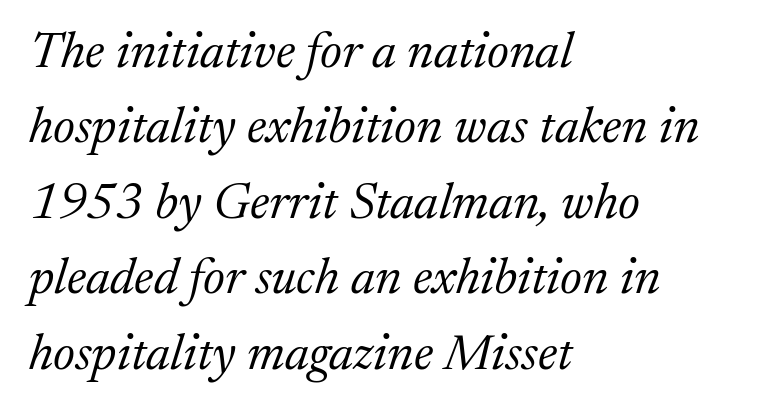
{"serif": "yes", "italic": "yes", "lean": "right", "slant_degrees": 17, "bold": "no", "weight": "light", "width": "normal", "stroke_contrast": "medium", "x_height": "medium", "monospaced": "no", "underline": "no", "align": "left", "line_spacing": "normal", "line_spacing_ratio": 1.48, "letter_spacing": "normal", "letter_spacing_em": 0.0, "glyph_px": 51}
